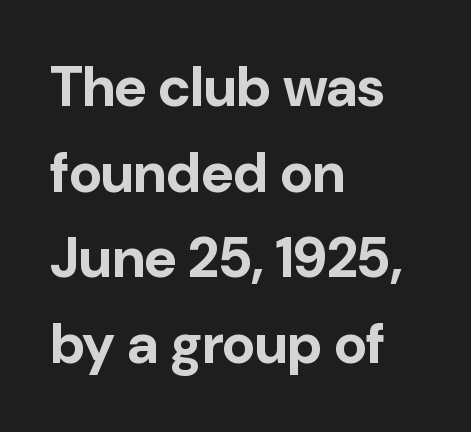
The image shows 56 px bold sans-serif type, upright; set left-aligned, normal line spacing (1.53x), normal letter spacing, not underlined; low stroke contrast and a medium x-height.
